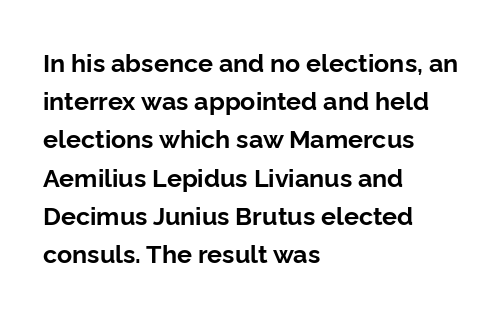
Q: Is the text bold? A: Yes.
Q: Is the text italic (slanted)? A: No, it is upright.
Q: Is the text underlined? A: No.
Q: How is the paragraph aligned? A: Left-aligned.
Q: Is the spacing between letters normal or unusually wide? A: Normal.
Q: Is the spacing between lines tight, normal or loose? A: Normal.
